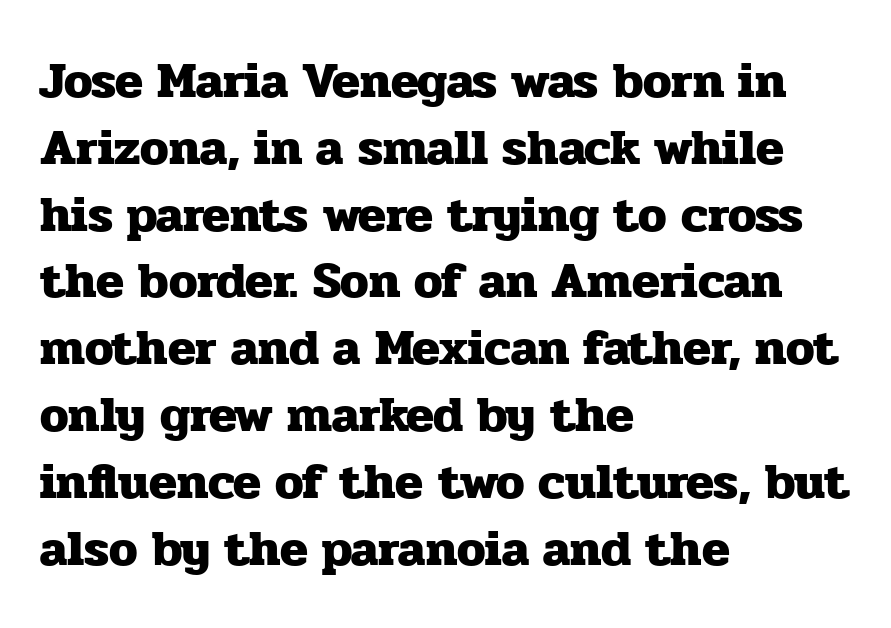
Q: Is the text bold? A: Yes.
Q: Is the text italic (slanted)? A: No, it is upright.
Q: Is the typeface a serif or a sans-serif typeface? A: Serif.
Q: Is the text underlined? A: No.
Q: How is the paragraph aligned? A: Left-aligned.
Q: Is the spacing between letters normal or unusually wide? A: Normal.
Q: Is the spacing between lines tight, normal or loose? A: Normal.
Q: Width (condensed, normal, or wide)? A: Normal.
Q: Stroke contrast? A: Low.
Q: x-height? A: Medium.
Q: Monospaced? A: No.
